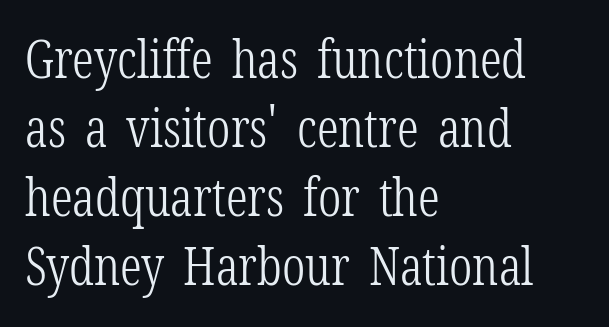
The image shows 53 px light, condensed serif type, upright; set left-aligned, normal line spacing (1.3x), normal letter spacing, not underlined; low stroke contrast and a medium x-height.
